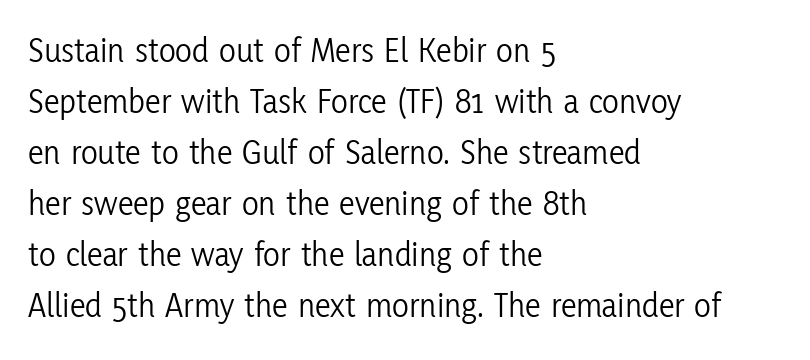
This is the regular roman posture of the typeface. Reading down the block, your eye returns to a fixed left position each line. Each letter keeps its own natural width here, so spacing adapts to shape. These lines are composed in type without serifs. The passage shown is not underscored anywhere.
